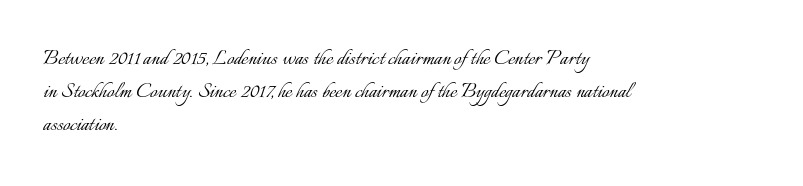
The image shows 26 px text type; set left-aligned, normal line spacing (1.27x), normal letter spacing, not underlined.
